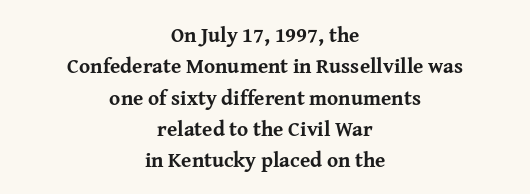
The image shows 21 px bold type, upright; set centered, normal line spacing (1.49x), normal letter spacing, not underlined.
